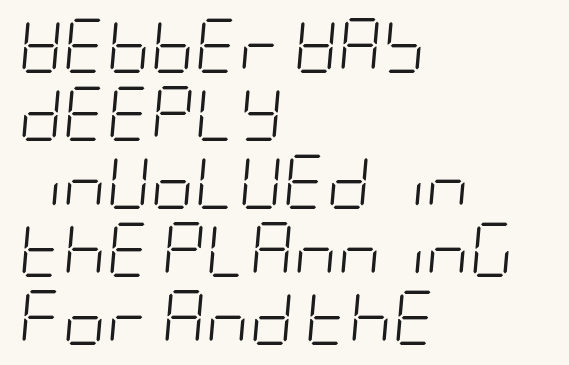
Glyph-to-glyph distance matches everyday printed text. Rule under the text: the space is simply empty. Teacher's note: observe the even left margin — that is flush-left alignment. The strokes carry an ordinary text weight at most. Quick note: italic. Whoever set this chose a conventional vertical rhythm.
